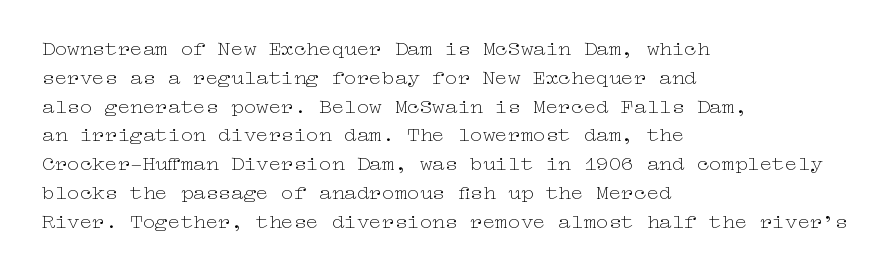
The image shows 21 px text type, upright; set left-aligned, normal line spacing (1.37x), normal letter spacing, not underlined.
